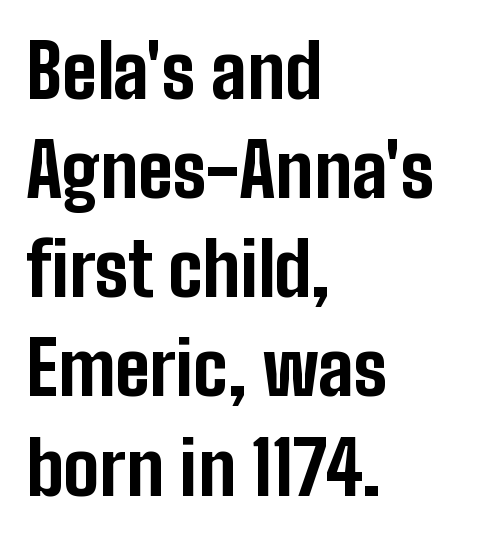
Q: Is the text bold? A: Yes.
Q: Is the text italic (slanted)? A: No, it is upright.
Q: Is the typeface a serif or a sans-serif typeface? A: Sans-serif.
Q: Is the text underlined? A: No.
Q: How is the paragraph aligned? A: Left-aligned.
Q: Is the spacing between letters normal or unusually wide? A: Normal.
Q: Is the spacing between lines tight, normal or loose? A: Normal.
Q: Width (condensed, normal, or wide)? A: Condensed.
Q: Stroke contrast? A: Low.
Q: x-height? A: Medium.
Q: Monospaced? A: No.
